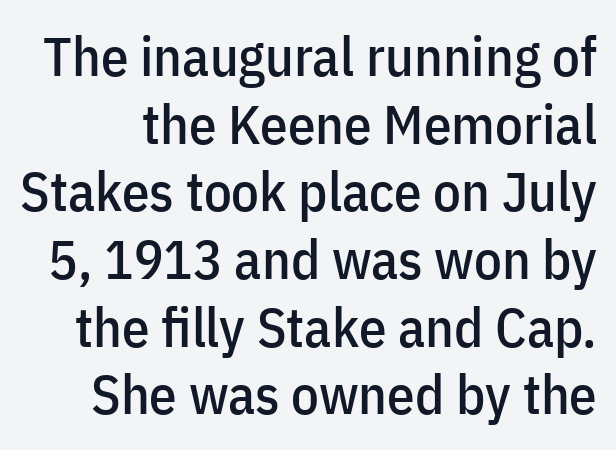
The image shows 55 px condensed sans-serif type, upright; set line spacing 1.23x, normal letter spacing, not underlined; low stroke contrast and a medium x-height.
